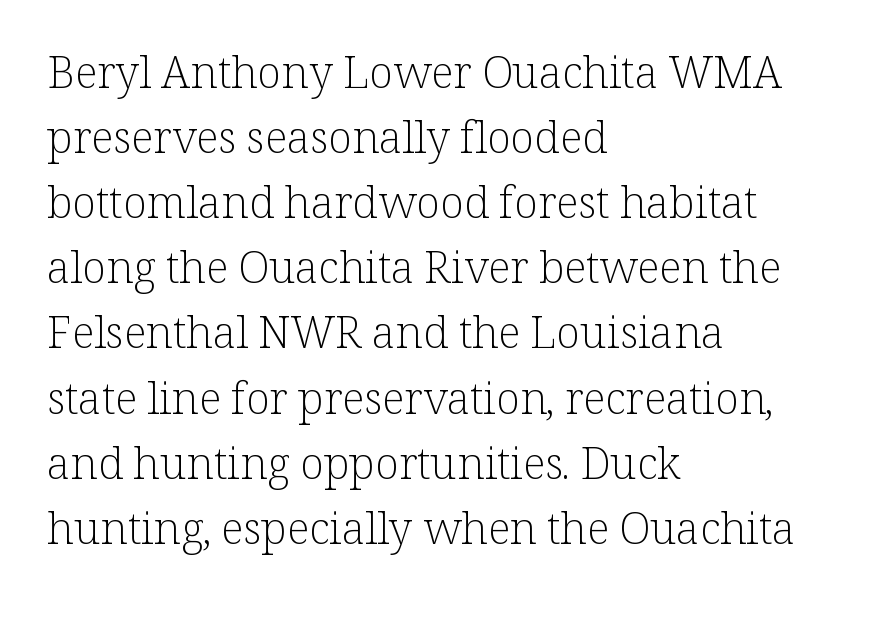
Q: Is the text bold? A: No.
Q: Is the text italic (slanted)? A: No, it is upright.
Q: Is the typeface a serif or a sans-serif typeface? A: Serif.
Q: Is the text underlined? A: No.
Q: How is the paragraph aligned? A: Left-aligned.
Q: Is the spacing between letters normal or unusually wide? A: Normal.
Q: Is the spacing between lines tight, normal or loose? A: Normal.
Q: Width (condensed, normal, or wide)? A: Normal.
Q: Stroke contrast? A: Low.
Q: x-height? A: Medium.
Q: Monospaced? A: No.
